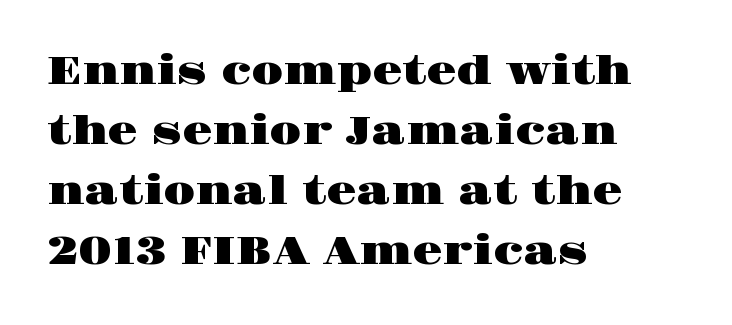
Observe the ordinary spacing: letters are neighbours, not strangers. Designer's note — italics off, roman on. The block of text has a typical density, with ordinary space between rows. Is this a sans? No — the strokes have serifs. The rag falls on the right side of this text block.
